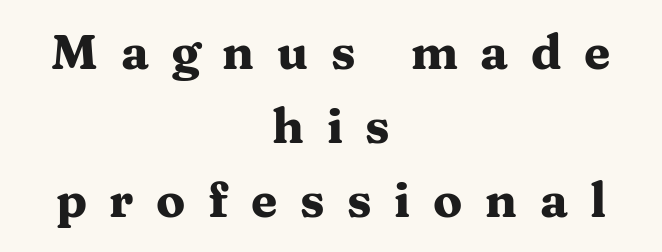
Rule under the text: the space is simply empty. The rendering positions every line midway between the sides. Posture: vertical. The rendering uses a moderate line-height, typical for paragraphs. Each glyph is drawn with heavy, bold strokes. Observe the serifs anchoring each vertical stroke in this sample.
